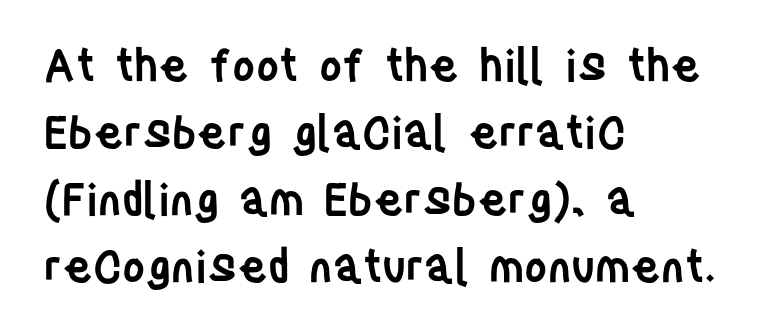
Q: Is the text bold? A: Semi-bold.
Q: Is the text italic (slanted)? A: No, it is upright.
Q: Is the typeface a serif or a sans-serif typeface? A: Sans-serif.
Q: Is the text underlined? A: No.
Q: How is the paragraph aligned? A: Left-aligned.
Q: Is the spacing between letters normal or unusually wide? A: Normal.
Q: Is the spacing between lines tight, normal or loose? A: Normal.
Q: Width (condensed, normal, or wide)? A: Condensed.
Q: Stroke contrast? A: Low.
Q: x-height? A: Large.
Q: Monospaced? A: No.
